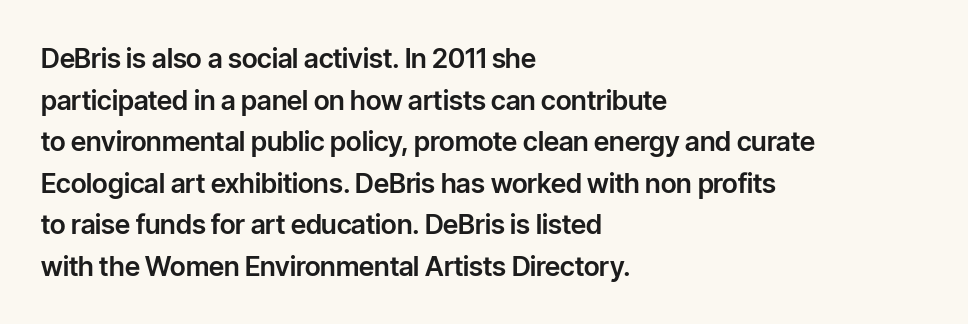
Q: Is the text italic (slanted)? A: No, it is upright.
Q: Is the text underlined? A: No.
Q: How is the paragraph aligned? A: Left-aligned.
Q: Is the spacing between letters normal or unusually wide? A: Normal.
Q: Is the spacing between lines tight, normal or loose? A: Normal.
